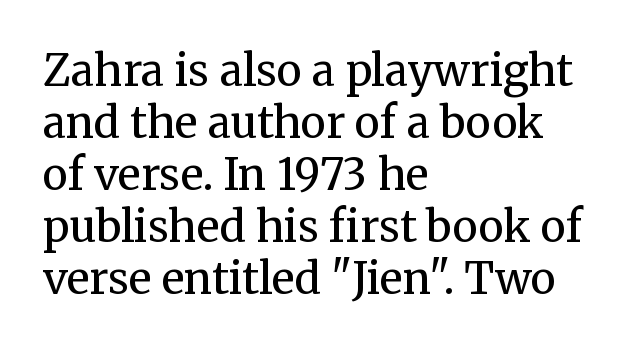
Nope, not italic — everything's standing straight. Serif or sans? Serif — the stroke terminals have little feet. Caption: multi-line text, flush left, ragged right. Lines of text with bare space underneath. Looks like regular typesetting: each glyph gets only the width it needs. No chunkiness to these letters — they're not bold.
